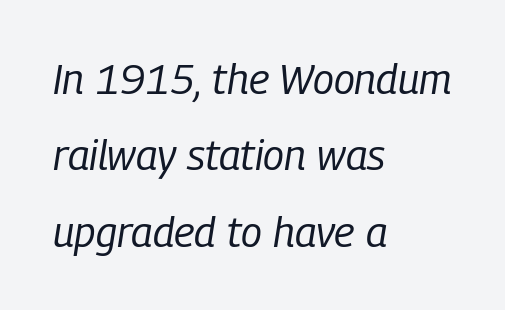
Q: Is the text bold? A: No.
Q: Is the text italic (slanted)? A: Yes, it leans right by about 9 degrees.
Q: Is the text underlined? A: No.
Q: How is the paragraph aligned? A: Left-aligned.
Q: Is the spacing between letters normal or unusually wide? A: Normal.
Q: Width (condensed, normal, or wide)? A: Condensed.
Q: Stroke contrast? A: Low.
Q: x-height? A: Medium.
Q: Monospaced? A: No.
